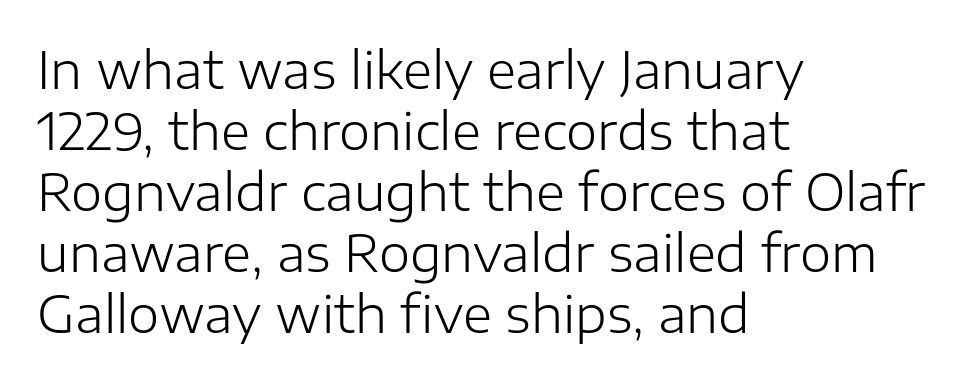
The image shows 50 px light sans-serif type, upright; set left-aligned, line spacing 1.22x, normal letter spacing, not underlined; low stroke contrast and a medium x-height.
